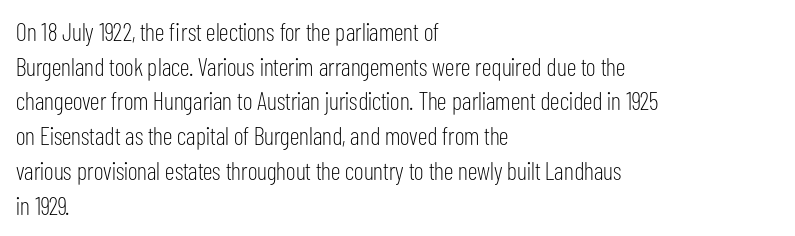
The image shows 25 px text type, upright; set left-aligned, normal line spacing (1.39x), normal letter spacing, not underlined.
